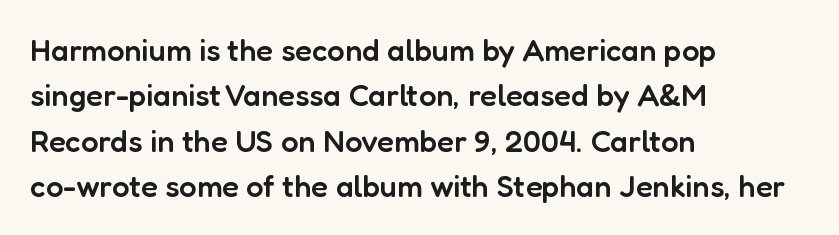
The image shows 31 px semibold sans-serif type, upright; set left-aligned, normal line spacing (1.46x), normal letter spacing, not underlined; low stroke contrast and a medium x-height.
